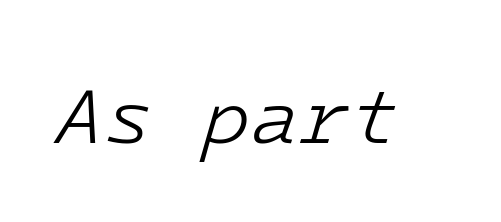
{"italic": "yes", "lean": "right", "slant_degrees": 16, "bold": "no", "weight": "light", "width": "normal", "stroke_contrast": "low", "x_height": "medium", "underline": "no", "letter_spacing": "normal", "letter_spacing_em": 0.0, "glyph_px": 80}
